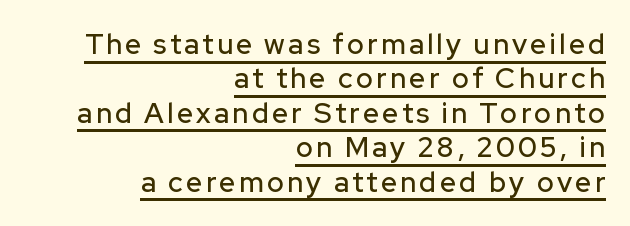
The typesetter has applied underlining to the passage shown. Proportional: the letters do not fall into vertical columns. These lines are composed in type without serifs. If you drew a line through each stem, it would be perfectly vertical. Leftover space on each line is placed entirely before the opening word.
